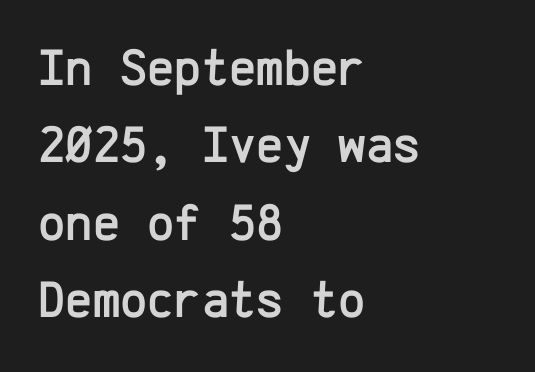
The image shows 52 px sans-serif type, upright, monospaced; set left-aligned, normal line spacing (1.49x), normal letter spacing, not underlined; low stroke contrast and a medium x-height.
